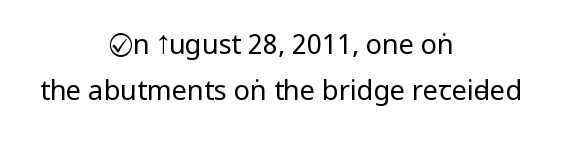
Q: Is the text bold? A: No.
Q: Is the text italic (slanted)? A: No, it is upright.
Q: Is the text underlined? A: No.
Q: How is the paragraph aligned? A: Centered.
Q: Is the spacing between letters normal or unusually wide? A: Normal.
Q: Is the spacing between lines tight, normal or loose? A: Normal.
